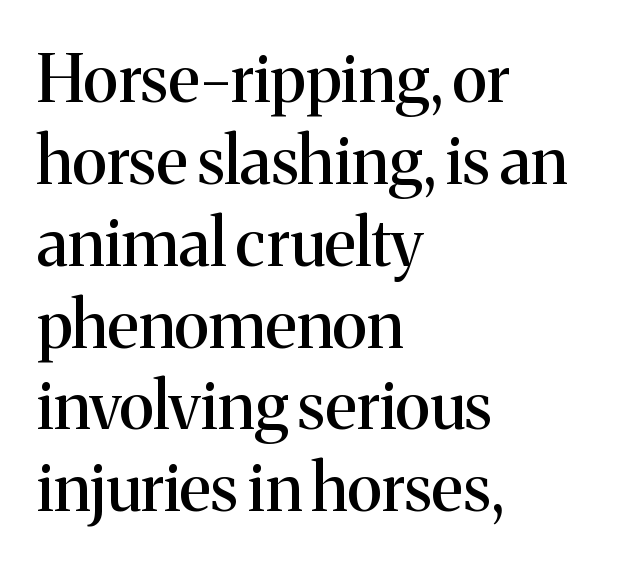
The image shows 66 px serif type, upright; set left-aligned, line spacing 1.24x, normal letter spacing, not underlined; medium stroke contrast and a medium x-height.
